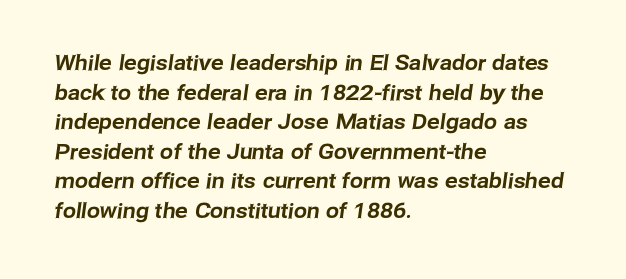
The image shows 21 px text type; set left-aligned, normal line spacing (1.41x), normal letter spacing, not underlined.
